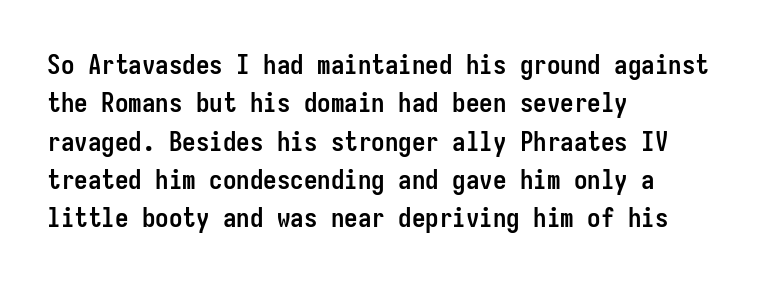
Glyph-to-glyph distance matches everyday printed text. Notice how thick the strokes are: this is what a full bold looks like. A normal amount of white space separates one row of letters from the next. Only glyphs here, with clear space below each row. Vertical strokes here are truly vertical.
